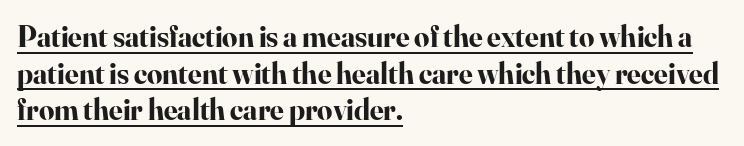
{"serif": "yes", "italic": "no", "bold": "yes", "weight": "bold", "width": "normal", "stroke_contrast": "high", "x_height": "small", "monospaced": "no", "underline": "yes", "align": "left", "line_spacing_ratio": 1.22, "letter_spacing": "normal", "letter_spacing_em": 0.0, "glyph_px": 30}
